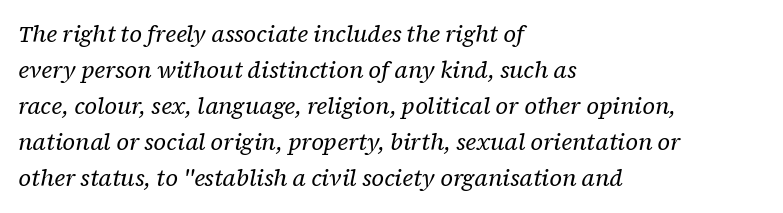
Q: Is the text bold? A: No.
Q: Is the text italic (slanted)? A: Yes, it leans right by about 12 degrees.
Q: Is the text underlined? A: No.
Q: How is the paragraph aligned? A: Left-aligned.
Q: Is the spacing between letters normal or unusually wide? A: Normal.
Q: Is the spacing between lines tight, normal or loose? A: Normal.
